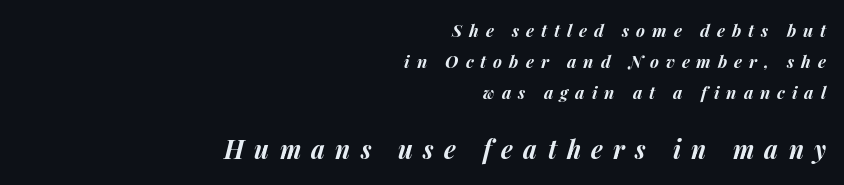
Q: Is the text bold? A: Yes.
Q: Is the text italic (slanted)? A: Yes, it leans right by about 14 degrees.
Q: Is the text underlined? A: No.
Q: How is the paragraph aligned? A: Right-aligned.
Q: Is the spacing between letters normal or unusually wide? A: Unusually wide.
Q: Which block of text is set in a larger size, the first (top) or the second (bottom)? A: The second (bottom) one.
